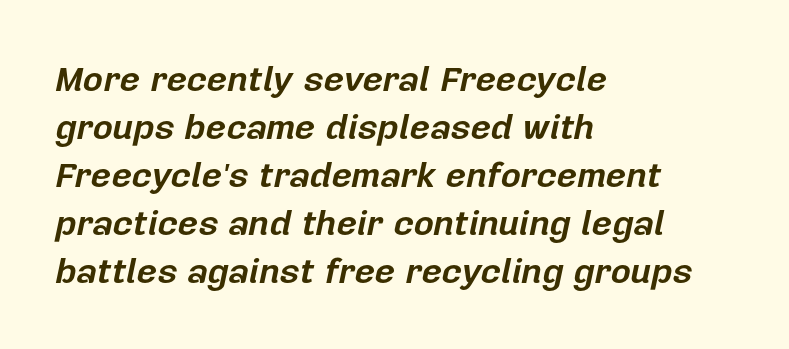
The words here are not underlined. The paragraph shown leans on its left margin. These lines sit exactly where default settings would place them. Quick note: italic.
